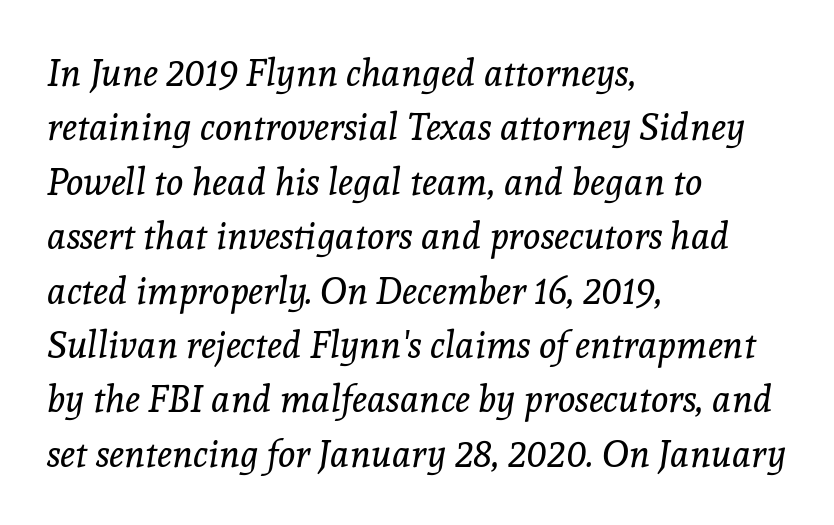
This rendering features lettering with no underline. Horizontal bands of white between lines are of average thickness. The passage shown leans; its letterforms are oblique. This is not heavy type; no bold has been used. To sum up the face: it has serifs.
